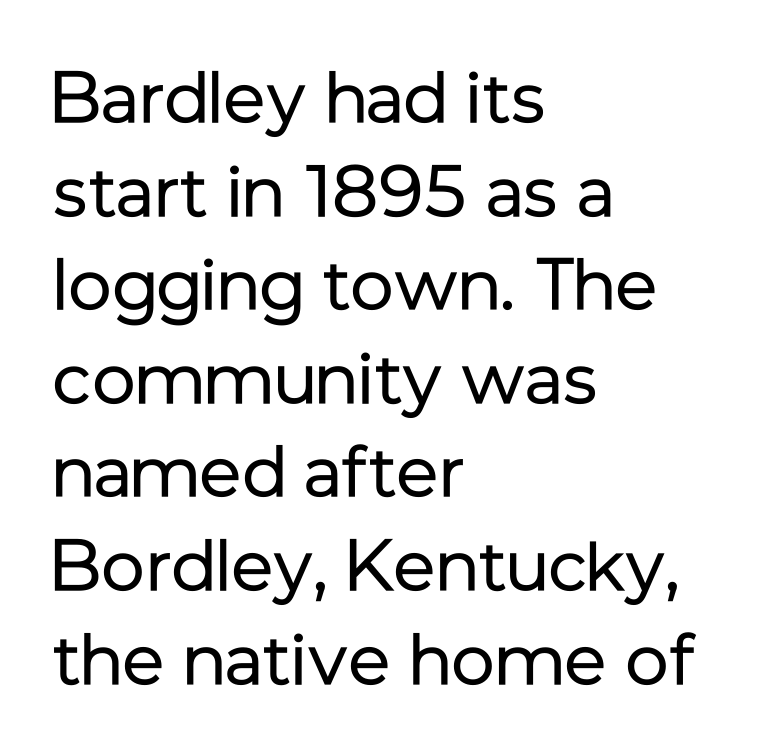
The image shows 72 px regular-weight sans-serif type, upright; set left-aligned, normal line spacing (1.3x), normal letter spacing, not underlined; low stroke contrast and a medium x-height.
